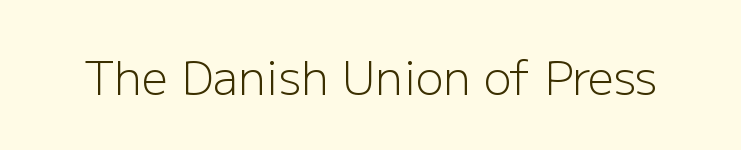
Q: Is the text bold? A: No.
Q: Is the text italic (slanted)? A: No, it is upright.
Q: Is the typeface a serif or a sans-serif typeface? A: Sans-serif.
Q: Is the text underlined? A: No.
Q: Is the spacing between letters normal or unusually wide? A: Normal.
Q: Width (condensed, normal, or wide)? A: Normal.
Q: Stroke contrast? A: Low.
Q: x-height? A: Medium.
Q: Monospaced? A: No.
